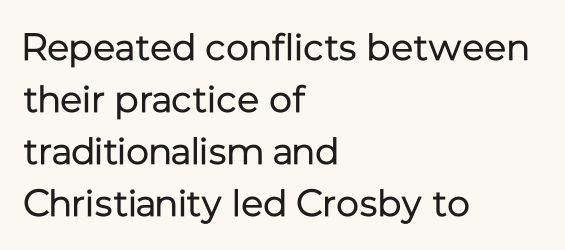
{"serif": "no", "italic": "no", "bold": "no", "weight": "regular", "width": "normal", "stroke_contrast": "low", "x_height": "medium", "monospaced": "no", "underline": "no", "align": "left", "line_spacing": "normal", "line_spacing_ratio": 1.37, "letter_spacing": "normal", "letter_spacing_em": 0.0, "glyph_px": 38}
